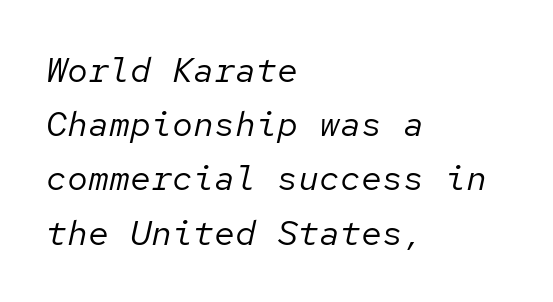
The image shows 35 px regular-weight type, italic (leaning right), monospaced; set left-aligned, normal line spacing (1.55x), normal letter spacing, not underlined; low stroke contrast and a medium x-height.
